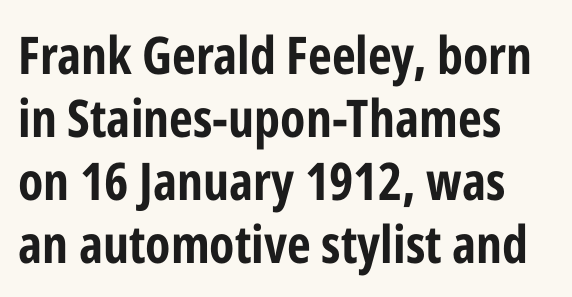
Ordinary non-slanted type is in use. Quick note: underline off. Plenty of ink on the page — the face is bold. No feet cap the strokes, marking this as sans-serif type. The gaps between neighbouring characters are ordinary and unremarkable. The rendering uses natural spacing where letterforms have individual widths.
